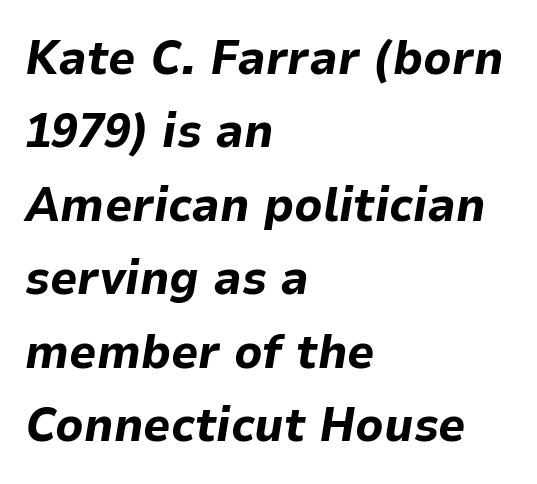
Q: Is the text bold? A: Yes.
Q: Is the text italic (slanted)? A: Yes, it leans right by about 9 degrees.
Q: Is the text underlined? A: No.
Q: How is the paragraph aligned? A: Left-aligned.
Q: Is the spacing between letters normal or unusually wide? A: Normal.
Q: Is the spacing between lines tight, normal or loose? A: Normal.
Q: Width (condensed, normal, or wide)? A: Normal.
Q: Stroke contrast? A: Low.
Q: x-height? A: Medium.
Q: Monospaced? A: No.
